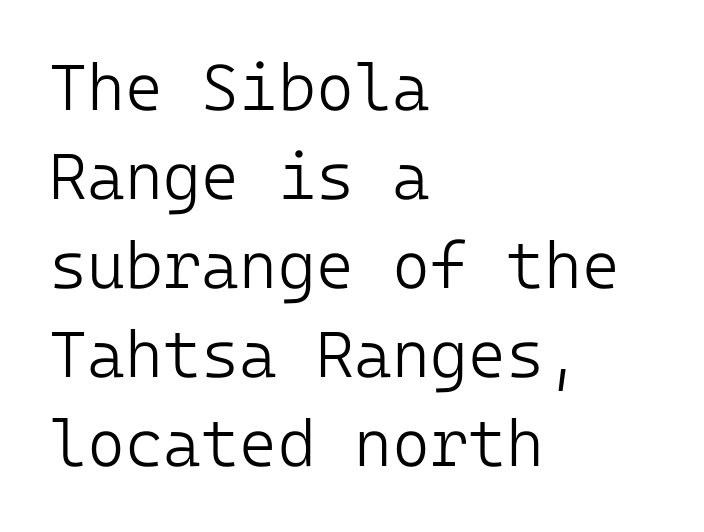
{"serif": "no", "italic": "no", "bold": "no", "weight": "light", "width": "normal", "stroke_contrast": "low", "x_height": "medium", "underline": "no", "align": "left", "line_spacing": "normal", "line_spacing_ratio": 1.37, "letter_spacing": "normal", "letter_spacing_em": 0.0, "glyph_px": 65}
